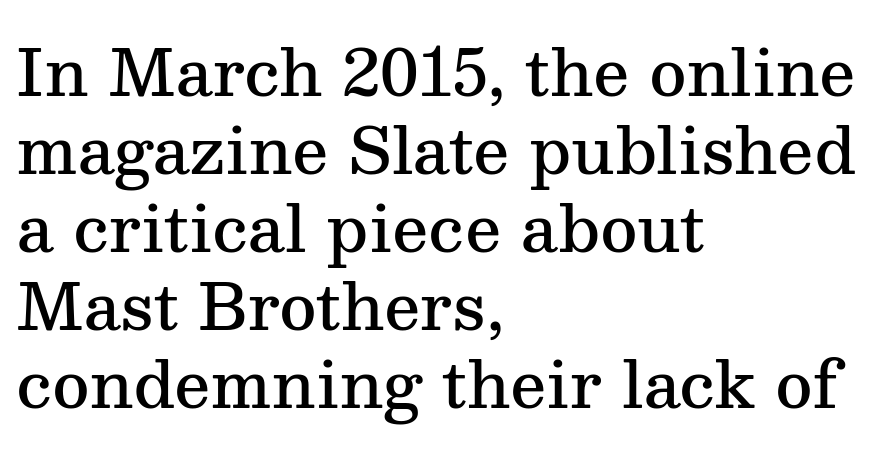
The setting favours the left margin, as ordinary paragraphs usually do. The font is running at a semibold setting, under full bold. Beneath every word, the page is bare. The letterforms sit shoulder to shoulder at normal distance. A typesetter would mark this as roman, not italic.
